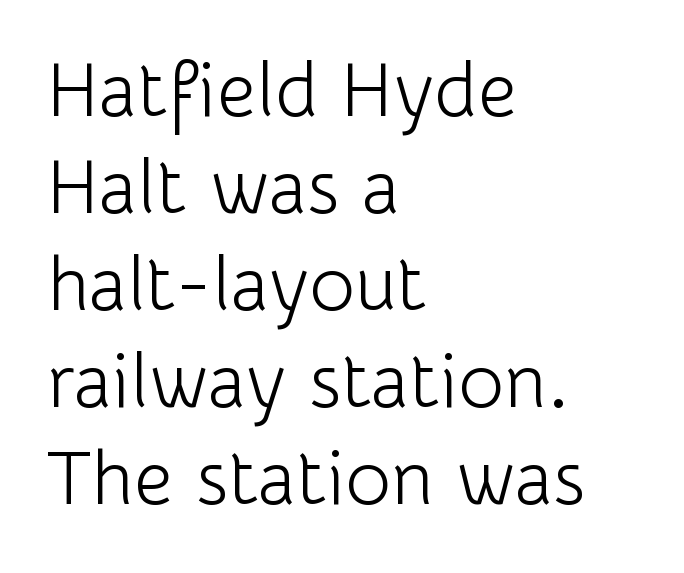
Vertical spacing — default. You could not count columns in this text — the font is proportionally spaced. You can tell it's not italic because the verticals are truly vertical. Descenders are the only things crossing below the line. This reads as an unemphasized weight, regular at the heaviest. Line starts are locked; line ends wander.
